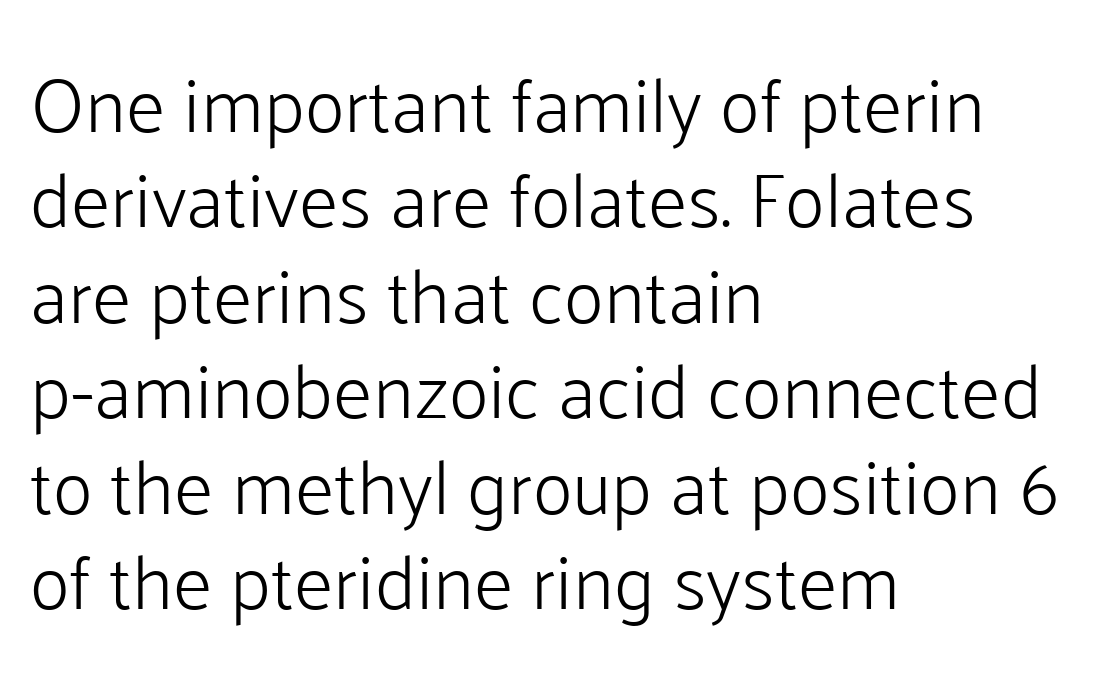
{"serif": "no", "italic": "no", "bold": "no", "weight": "light", "width": "normal", "stroke_contrast": "low", "x_height": "medium", "monospaced": "no", "underline": "no", "align": "left", "line_spacing_ratio": 1.24, "letter_spacing": "normal", "letter_spacing_em": 0.0, "glyph_px": 77}
